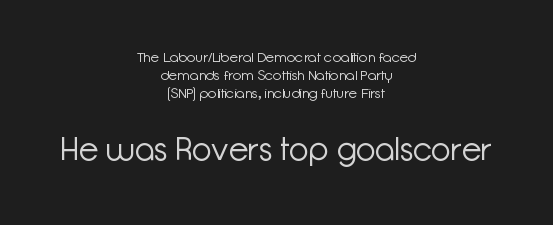
Q: Is the text bold? A: No.
Q: Is the text italic (slanted)? A: No, it is upright.
Q: Is the typeface a serif or a sans-serif typeface? A: Sans-serif.
Q: Is the text underlined? A: No.
Q: How is the paragraph aligned? A: Centered.
Q: Is the spacing between letters normal or unusually wide? A: Normal.
Q: Is the spacing between lines tight, normal or loose? A: Normal.
Q: Which block of text is set in a larger size, the first (top) or the second (bottom)? A: The second (bottom) one.
Q: Width (condensed, normal, or wide)? A: Normal.
Q: Stroke contrast? A: Low.
Q: x-height? A: Medium.
Q: Monospaced? A: No.
